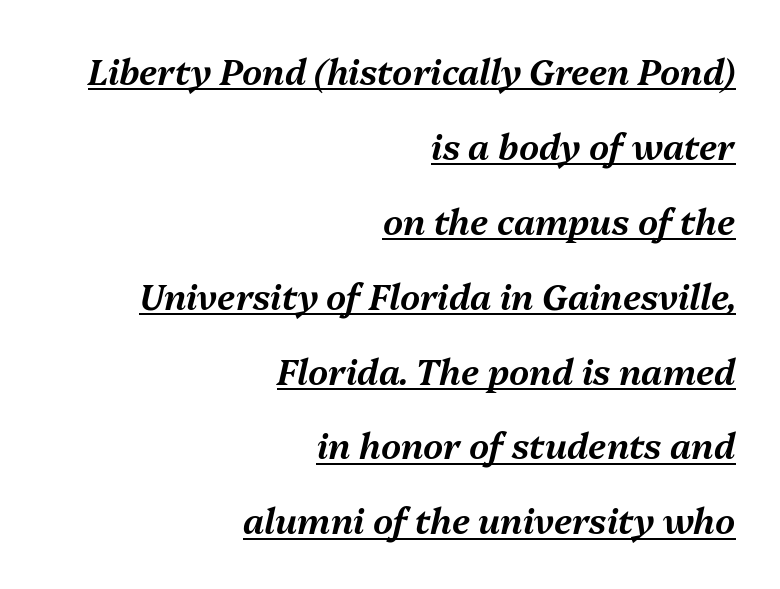
{"italic": "yes", "lean": "right", "slant_degrees": 13, "width": "normal", "stroke_contrast": "medium", "x_height": "medium", "monospaced": "no", "underline": "yes", "align": "right", "line_spacing": "loose", "line_spacing_ratio": 2.14, "letter_spacing": "normal", "letter_spacing_em": 0.0, "glyph_px": 35}
